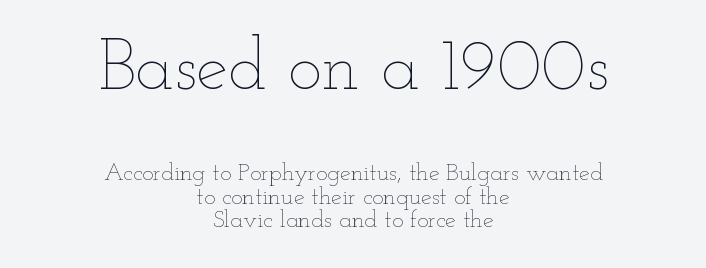
Q: Is the text bold? A: No.
Q: Is the text italic (slanted)? A: No, it is upright.
Q: Is the text underlined? A: No.
Q: How is the paragraph aligned? A: Centered.
Q: Is the spacing between letters normal or unusually wide? A: Normal.
Q: Is the spacing between lines tight, normal or loose? A: Tight.
Q: Which block of text is set in a larger size, the first (top) or the second (bottom)? A: The first (top) one.
Q: Width (condensed, normal, or wide)? A: Wide.
Q: Stroke contrast? A: Low.
Q: x-height? A: Small.
Q: Monospaced? A: No.
